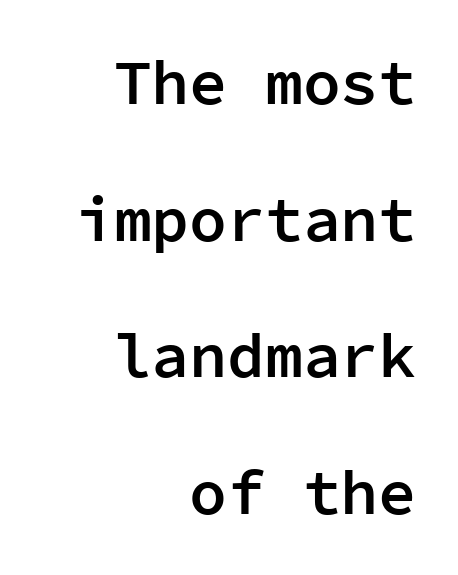
This rendering features lettering with no underline. Honestly, the letter spacing is just normal — you wouldn't notice it. This sample has the even, mechanical cadence of fixed-width lettering. Interline gaps are noticeably wide in this sample. This rendering uses right alignment, leaving the left contour irregular. Serif or sans? Sans — the stroke terminals are bare.
